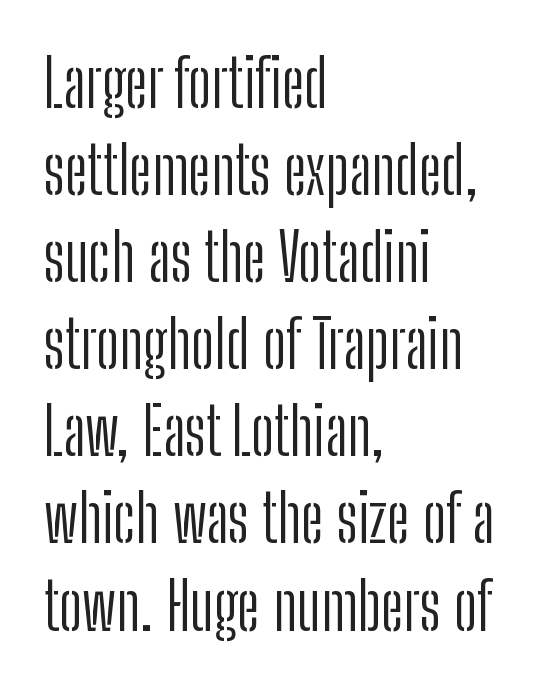
The image shows 65 px light, condensed sans-serif type, upright; set left-aligned, normal line spacing (1.34x), normal letter spacing, not underlined; low stroke contrast and a medium x-height.
